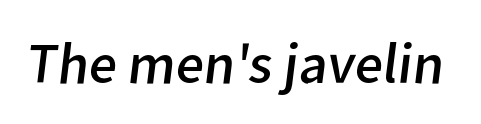
The image shows 58 px regular-weight sans-serif type; set normal letter spacing, not underlined; low stroke contrast and a medium x-height.
